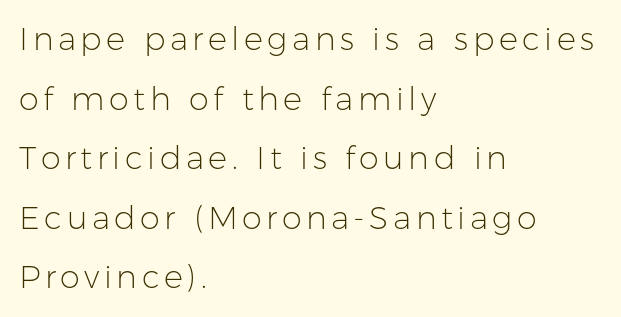
The image shows 32 px light sans-serif type, upright; set left-aligned, line spacing 1.86x, not underlined; low stroke contrast and a medium x-height.
